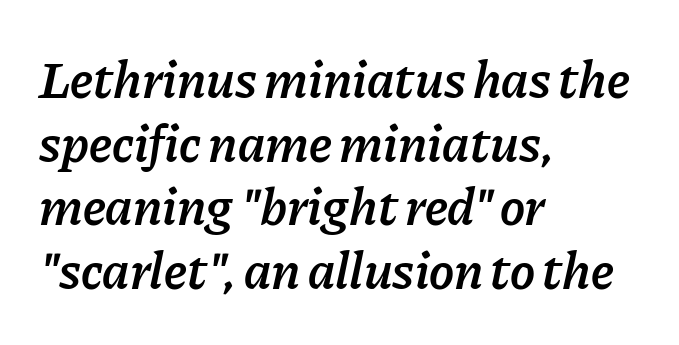
Left-aligned paragraph, ragged on the right. Does the lettering tilt? It does — this is italic. How are the letters spaced? Ordinarily, with no added tracking. The face used here is a semibold: visibly heavier than regular, lighter than bold. The area under the type is left untouched. Note the varied advance widths — an 'i' is clearly narrower than an 'm'.
